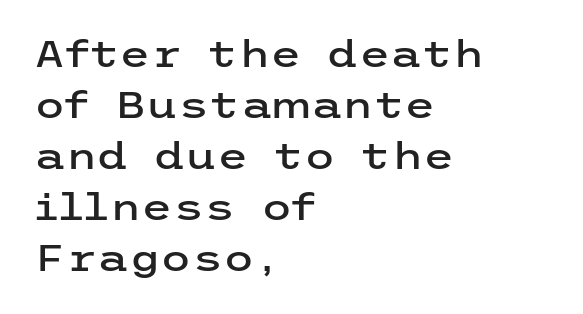
How are the letters spaced? Ordinarily, with no added tracking. The type family on display is of the sans-serif kind. A clean baseline with only descenders dipping below it. These lines are set flush left with a ragged right edge.
